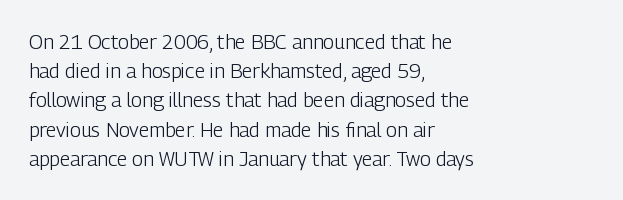
{"italic": "no", "bold": "no", "underline": "no", "align": "left", "line_spacing": "normal", "line_spacing_ratio": 1.46, "letter_spacing": "normal", "letter_spacing_em": 0.0, "glyph_px": 20}
